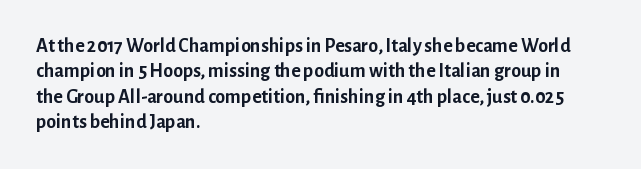
Q: Is the text bold? A: Yes.
Q: Is the text italic (slanted)? A: No, it is upright.
Q: Is the text underlined? A: No.
Q: How is the paragraph aligned? A: Left-aligned.
Q: Is the spacing between letters normal or unusually wide? A: Normal.
Q: Is the spacing between lines tight, normal or loose? A: Normal.
